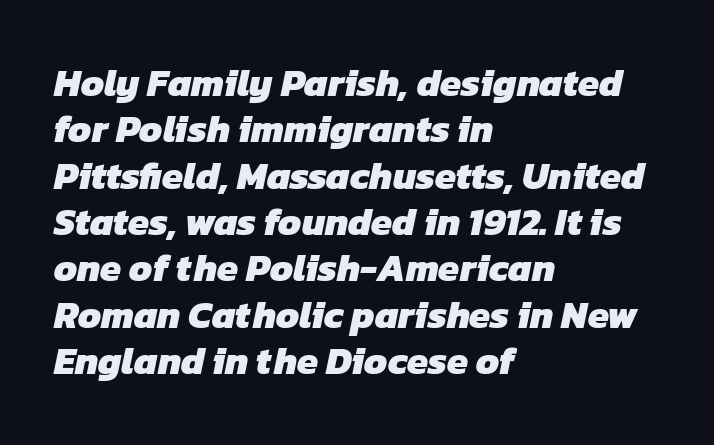
The image shows 38 px heavy sans-serif type; set left-aligned, line spacing 1.22x, normal letter spacing, not underlined; low stroke contrast and a medium x-height.
